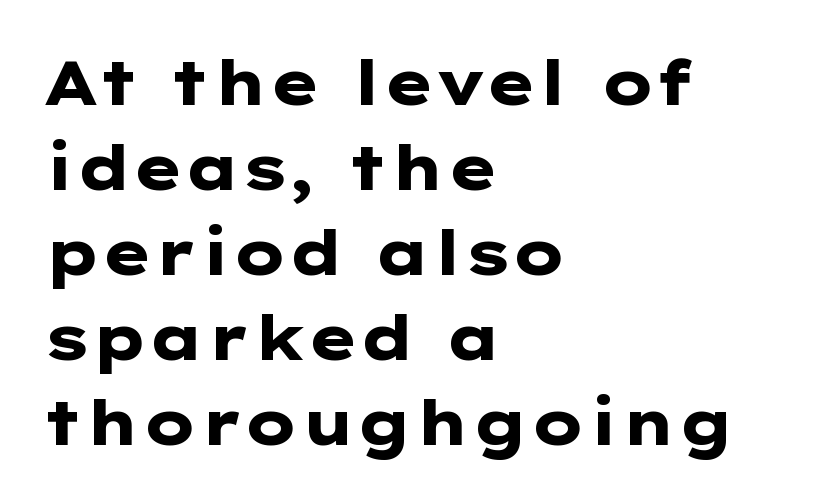
{"serif": "no", "italic": "no", "bold": "yes", "weight": "heavy", "width": "wide", "stroke_contrast": "low", "x_height": "medium", "underline": "no", "align": "left", "line_spacing": "normal", "line_spacing_ratio": 1.37, "letter_spacing": "normal", "letter_spacing_em": 0.0, "glyph_px": 62}
